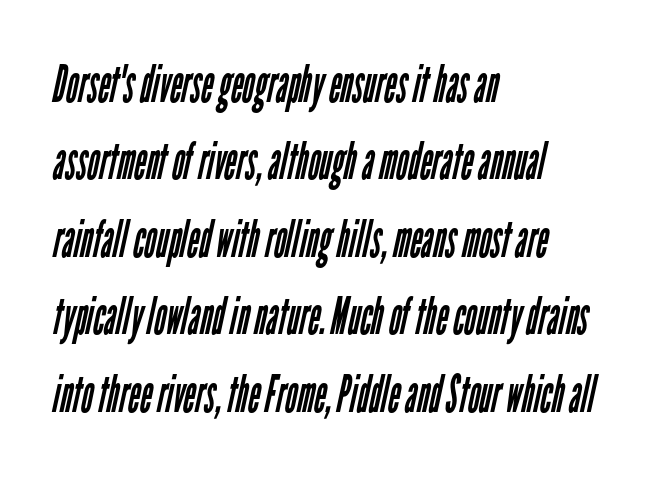
The image shows 52 px regular-weight, condensed sans-serif type; set left-aligned, normal line spacing (1.49x), normal letter spacing, not underlined; low stroke contrast and a medium x-height.
